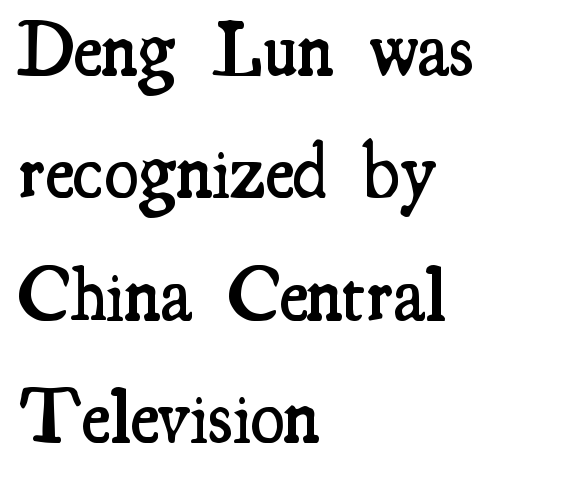
Check the space under the baseline: it is left empty. Examine the stroke ends and you'll spot serifs. The axis of the letterforms is exactly vertical. Honestly, the letter spacing is just normal — you wouldn't notice it.
